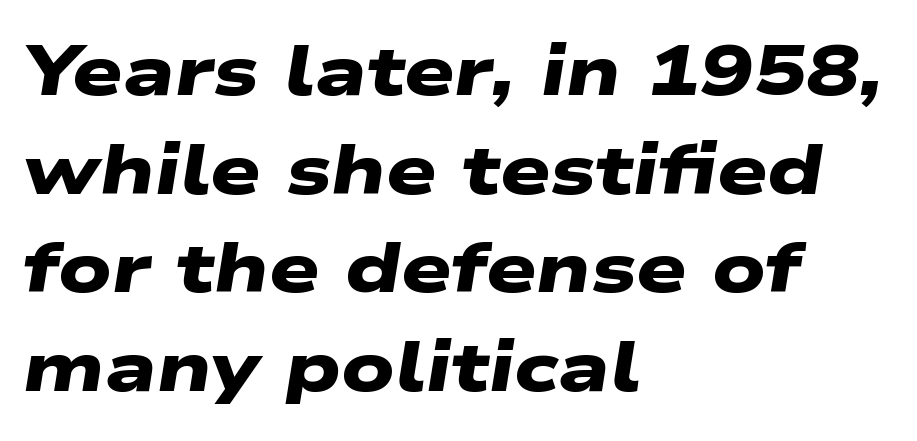
The image shows 71 px heavy, wide sans-serif type; set left-aligned, normal line spacing (1.39x), normal letter spacing, not underlined; low stroke contrast and a medium x-height.
